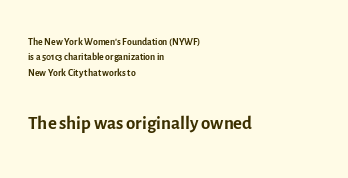
Q: Is the text bold? A: No.
Q: Is the text italic (slanted)? A: No, it is upright.
Q: Is the text underlined? A: No.
Q: How is the paragraph aligned? A: Left-aligned.
Q: Is the spacing between letters normal or unusually wide? A: Normal.
Q: Is the spacing between lines tight, normal or loose? A: Tight.
Q: Which block of text is set in a larger size, the first (top) or the second (bottom)? A: The second (bottom) one.
